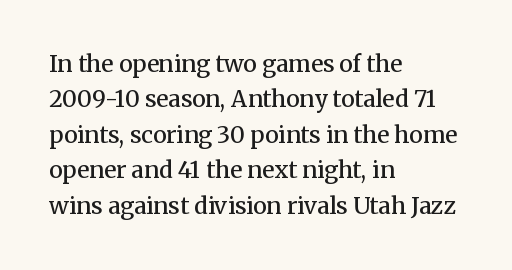
Q: Is the text bold? A: Semi-bold.
Q: Is the text italic (slanted)? A: No, it is upright.
Q: Is the text underlined? A: No.
Q: How is the paragraph aligned? A: Left-aligned.
Q: Is the spacing between letters normal or unusually wide? A: Normal.
Q: Is the spacing between lines tight, normal or loose? A: Normal.
